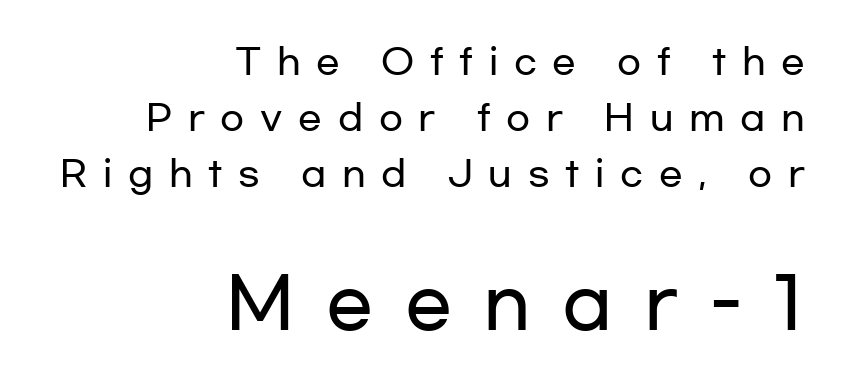
Q: Is the text italic (slanted)? A: No, it is upright.
Q: Is the typeface a serif or a sans-serif typeface? A: Sans-serif.
Q: Is the text underlined? A: No.
Q: How is the paragraph aligned? A: Right-aligned.
Q: Is the spacing between letters normal or unusually wide? A: Unusually wide.
Q: Is the spacing between lines tight, normal or loose? A: Normal.
Q: Which block of text is set in a larger size, the first (top) or the second (bottom)? A: The second (bottom) one.
Q: Width (condensed, normal, or wide)? A: Wide.
Q: Stroke contrast? A: Low.
Q: x-height? A: Medium.
Q: Monospaced? A: No.
